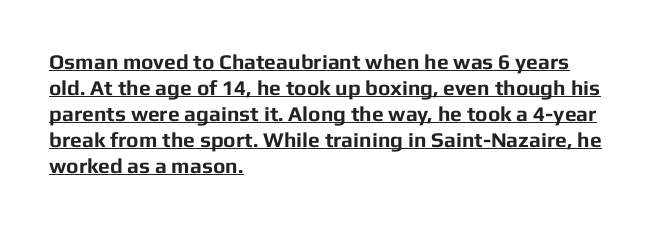
Notice how a bar underscores the lettering throughout. Quick note: not italic, upright. You could call the tracking neutral — neither tight nor loose. Caption: bold face, heavy strokes. The paragraph shown leans on its left margin.
